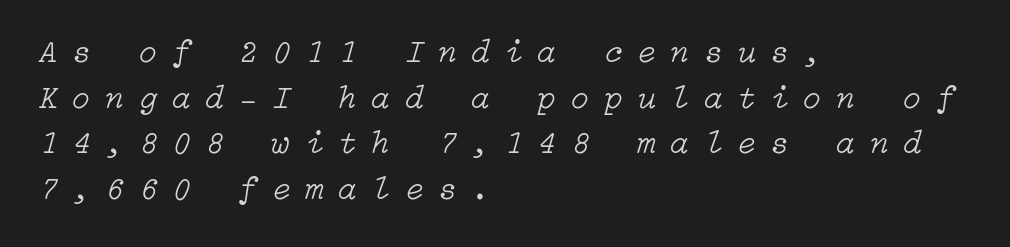
{"italic": "yes", "lean": "right", "slant_degrees": 15, "bold": "no", "weight": "light", "width": "normal", "stroke_contrast": "low", "x_height": "medium", "underline": "no", "align": "left", "line_spacing": "normal", "line_spacing_ratio": 1.38, "letter_spacing": "wide", "letter_spacing_em": 0.46, "glyph_px": 33}
